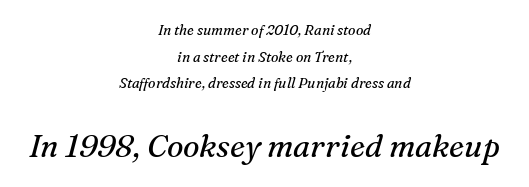
Airy leading. Spacing verdict: proportional, widths tailored to each character. The designer went with a serif here, giving each stem small feet. In terms of posture, this sample is oblique. No extra tracking has been applied to these lines. Has an underline been added? It has not.
